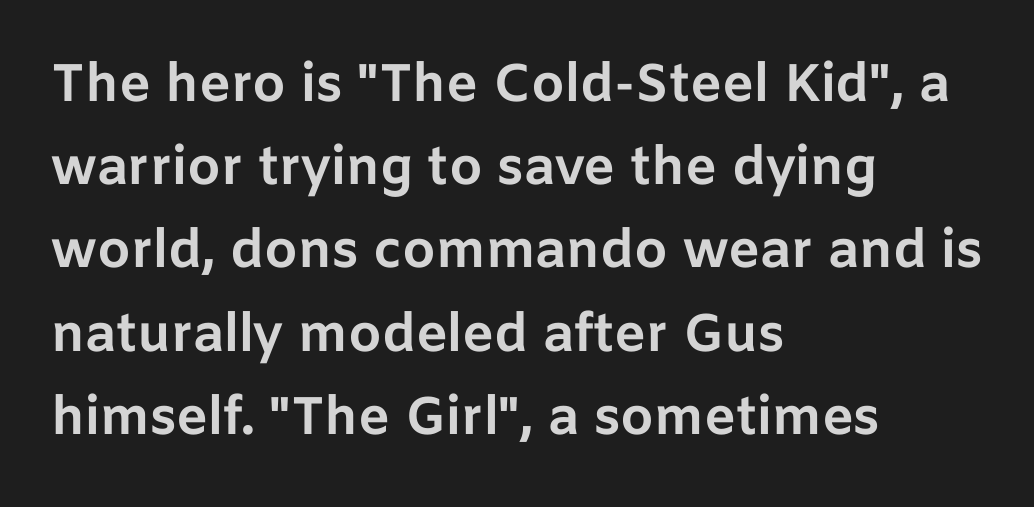
The image shows 53 px bold sans-serif type, upright; set left-aligned, normal line spacing (1.57x), normal letter spacing, not underlined; low stroke contrast and a medium x-height.
